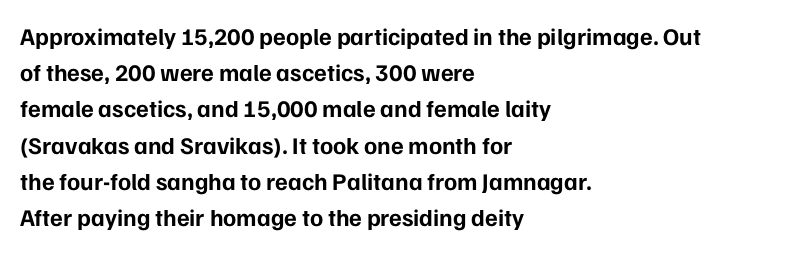
Q: Is the text bold? A: Yes.
Q: Is the text italic (slanted)? A: No, it is upright.
Q: Is the text underlined? A: No.
Q: How is the paragraph aligned? A: Left-aligned.
Q: Is the spacing between letters normal or unusually wide? A: Normal.
Q: Is the spacing between lines tight, normal or loose? A: Normal.
